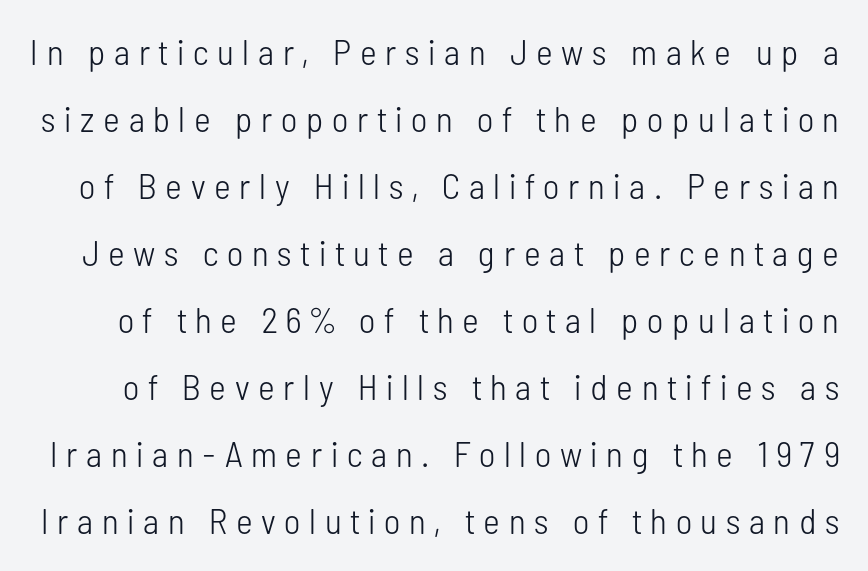
Type style note: lacks serifs. The letters are spread apart with noticeably loose tracking. If you drew a line through each stem, it would be perfectly vertical. Words float on clear page, feet unadorned.
